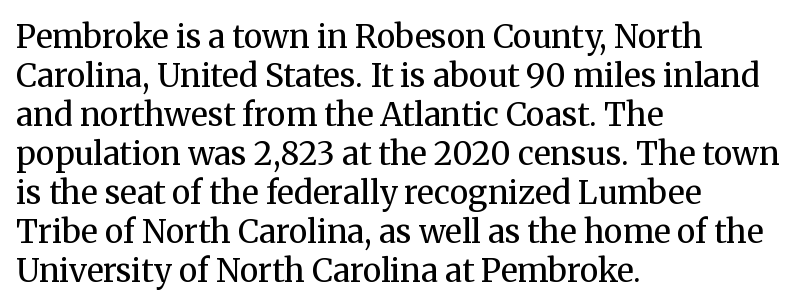
Q: Is the text bold? A: No.
Q: Is the text italic (slanted)? A: No, it is upright.
Q: Is the typeface a serif or a sans-serif typeface? A: Serif.
Q: Is the text underlined? A: No.
Q: How is the paragraph aligned? A: Left-aligned.
Q: Is the spacing between letters normal or unusually wide? A: Normal.
Q: Width (condensed, normal, or wide)? A: Normal.
Q: Stroke contrast? A: Medium.
Q: x-height? A: Medium.
Q: Monospaced? A: No.
